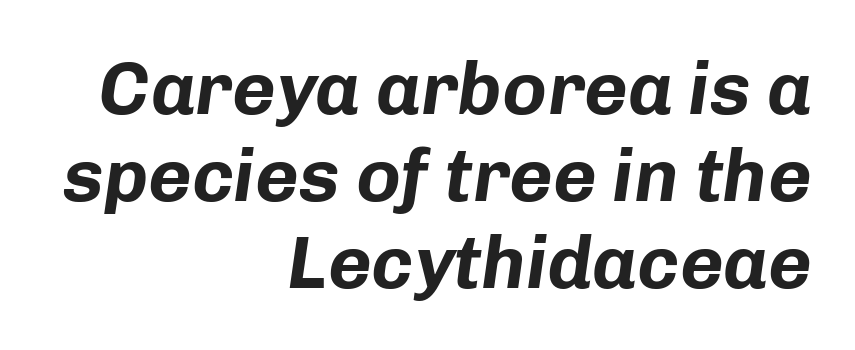
The image shows 75 px bold type, italic (leaning right); set right-aligned, line spacing 1.16x, normal letter spacing, not underlined; low stroke contrast and a medium x-height.
